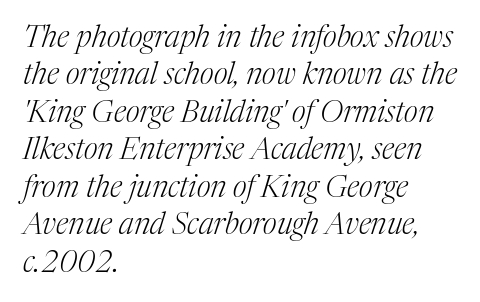
The image shows 30 px light serif type, italic (leaning right); set left-aligned, normal line spacing (1.25x), normal letter spacing, not underlined; medium stroke contrast and a medium x-height.
